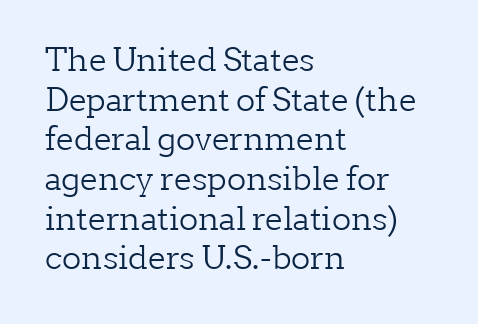
Q: Is the text bold? A: No.
Q: Is the text italic (slanted)? A: No, it is upright.
Q: Is the typeface a serif or a sans-serif typeface? A: Serif.
Q: Is the text underlined? A: No.
Q: How is the paragraph aligned? A: Left-aligned.
Q: Is the spacing between letters normal or unusually wide? A: Normal.
Q: Width (condensed, normal, or wide)? A: Normal.
Q: Stroke contrast? A: Low.
Q: x-height? A: Medium.
Q: Monospaced? A: No.
